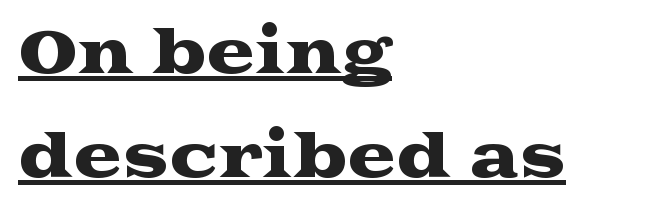
Q: Is the text italic (slanted)? A: No, it is upright.
Q: Is the typeface a serif or a sans-serif typeface? A: Serif.
Q: Is the text underlined? A: Yes.
Q: How is the paragraph aligned? A: Left-aligned.
Q: Is the spacing between letters normal or unusually wide? A: Normal.
Q: Width (condensed, normal, or wide)? A: Wide.
Q: Stroke contrast? A: Medium.
Q: x-height? A: Medium.
Q: Monospaced? A: No.
